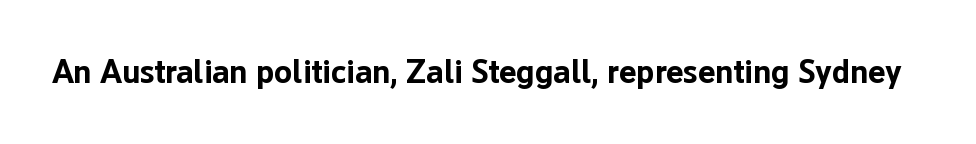
The image shows 33 px bold sans-serif type, upright; set normal letter spacing, not underlined; low stroke contrast and a medium x-height.
